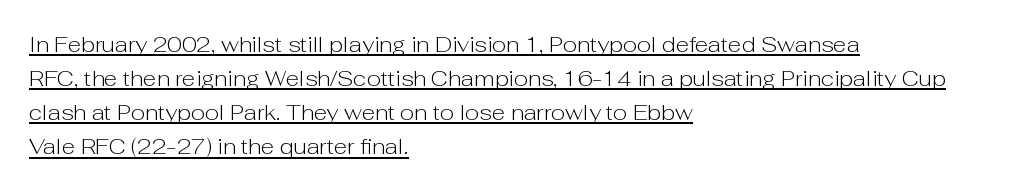
{"italic": "no", "bold": "no", "underline": "yes", "align": "left", "line_spacing": "normal", "line_spacing_ratio": 1.55, "letter_spacing": "normal", "letter_spacing_em": 0.0, "glyph_px": 22}
